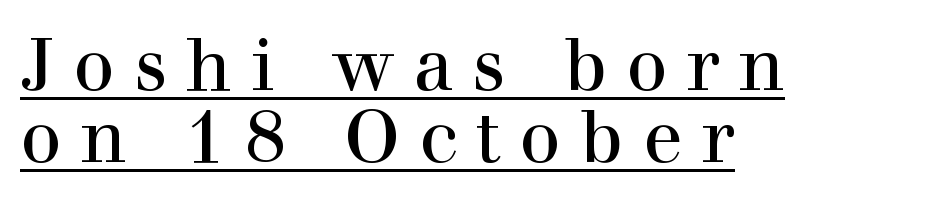
Q: Is the text italic (slanted)? A: No, it is upright.
Q: Is the typeface a serif or a sans-serif typeface? A: Serif.
Q: Is the text underlined? A: Yes.
Q: How is the paragraph aligned? A: Left-aligned.
Q: Is the spacing between letters normal or unusually wide? A: Unusually wide.
Q: Is the spacing between lines tight, normal or loose? A: Tight.
Q: Width (condensed, normal, or wide)? A: Normal.
Q: x-height? A: Medium.
Q: Monospaced? A: No.
